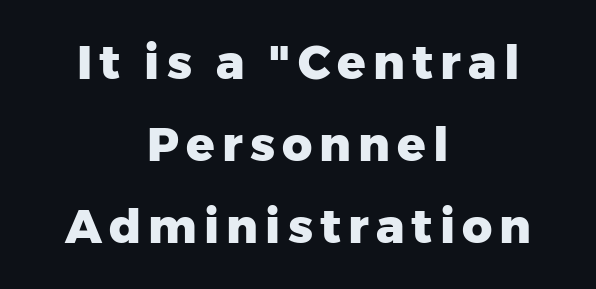
Q: Is the text bold? A: Yes.
Q: Is the text italic (slanted)? A: No, it is upright.
Q: Is the typeface a serif or a sans-serif typeface? A: Sans-serif.
Q: Is the text underlined? A: No.
Q: How is the paragraph aligned? A: Centered.
Q: Width (condensed, normal, or wide)? A: Normal.
Q: Stroke contrast? A: Low.
Q: x-height? A: Medium.
Q: Monospaced? A: No.
